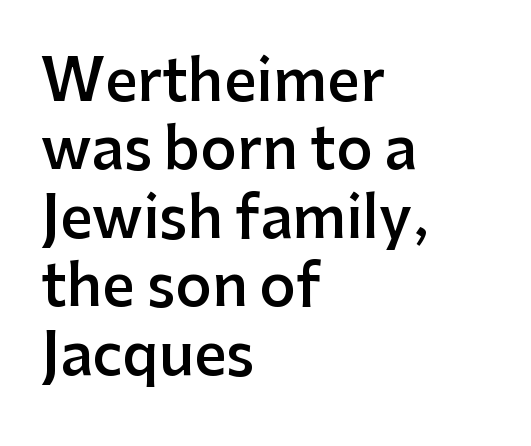
Q: Is the text bold? A: Semi-bold.
Q: Is the text italic (slanted)? A: No, it is upright.
Q: Is the typeface a serif or a sans-serif typeface? A: Sans-serif.
Q: Is the text underlined? A: No.
Q: How is the paragraph aligned? A: Left-aligned.
Q: Is the spacing between letters normal or unusually wide? A: Normal.
Q: Width (condensed, normal, or wide)? A: Normal.
Q: Stroke contrast? A: Low.
Q: x-height? A: Medium.
Q: Monospaced? A: No.
